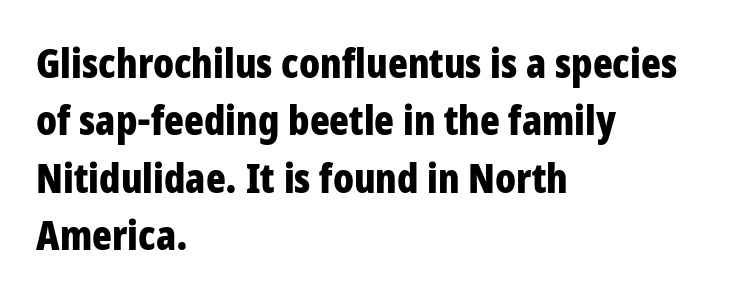
{"serif": "no", "italic": "no", "bold": "yes", "weight": "bold", "width": "condensed", "stroke_contrast": "low", "x_height": "large", "monospaced": "no", "underline": "no", "align": "left", "line_spacing": "normal", "line_spacing_ratio": 1.4, "letter_spacing": "normal", "letter_spacing_em": 0.0, "glyph_px": 41}
